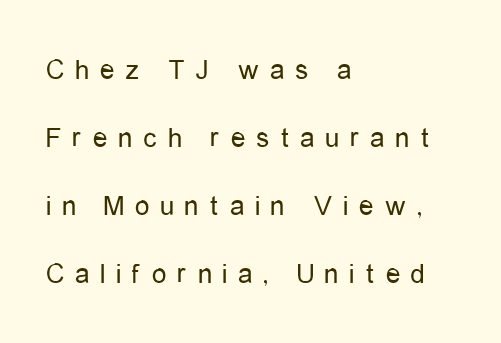
{"serif": "no", "italic": "no", "bold": "no", "weight": "regular", "width": "condensed", "stroke_contrast": "low", "x_height": "medium", "monospaced": "no", "underline": "no", "align": "left", "line_spacing": "loose", "line_spacing_ratio": 2.35, "letter_spacing": "wide", "letter_spacing_em": 0.37, "glyph_px": 29}
